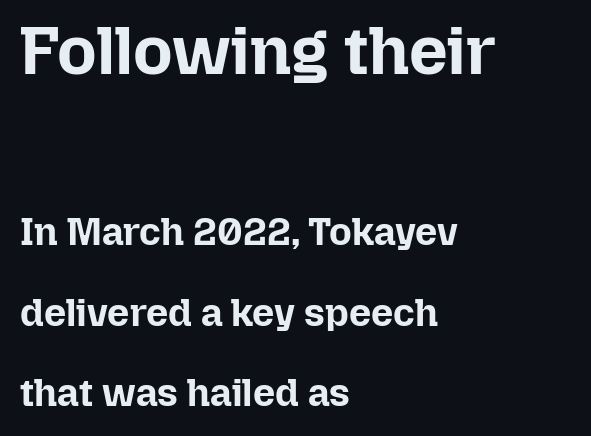
{"italic": "no", "bold": "yes", "weight": "bold", "width": "normal", "stroke_contrast": "low", "x_height": "medium", "monospaced": "no", "underline": "no", "align": "left", "line_spacing": "loose", "line_spacing_ratio": 2.06, "letter_spacing": "normal", "letter_spacing_em": 0.0, "larger_block": "first", "size_ratio": 1.74, "glyph_px": 68}
